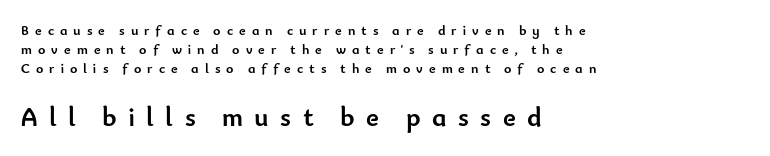
Q: Is the text bold? A: Yes.
Q: Is the text italic (slanted)? A: No, it is upright.
Q: Is the text underlined? A: No.
Q: How is the paragraph aligned? A: Left-aligned.
Q: Is the spacing between letters normal or unusually wide? A: Unusually wide.
Q: Is the spacing between lines tight, normal or loose? A: Normal.
Q: Which block of text is set in a larger size, the first (top) or the second (bottom)? A: The second (bottom) one.
